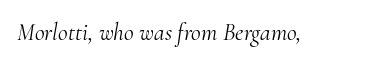
The axis of the letterforms is tilted away from vertical. The tracking reads as untouched default to a designer's eye. Unmarked baselines from the first word to the last. The cut favours lightness, reaching ordinary text weight at its darkest.
